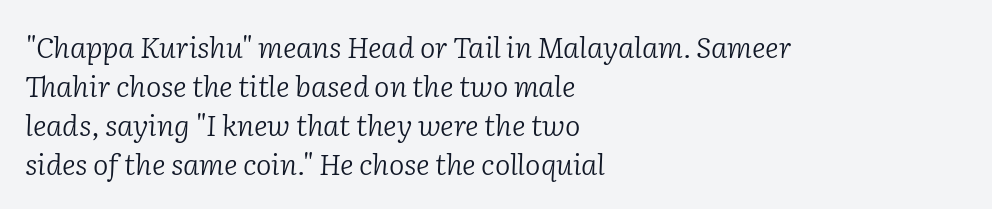
Short and long lines alike share a common starting point at left. The characters display serif detailing at their extremities. When letters slant like this, we call the style italic. You could not count columns in this text — the font is proportionally spaced. Only glyphs here, with clear space below each row. Stroke mass is kept to a normal reading level or below.
